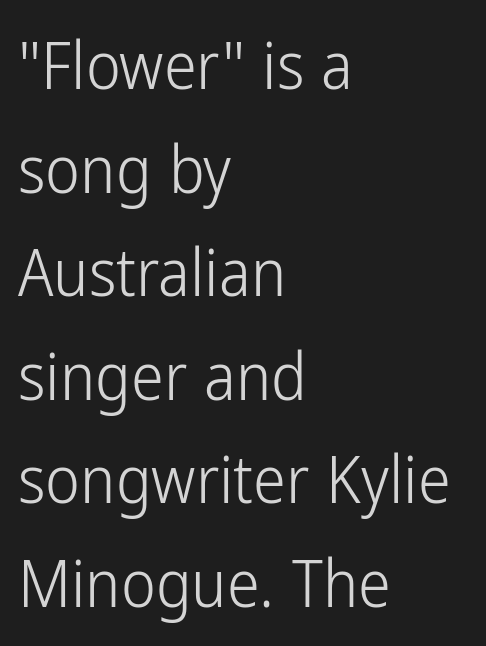
{"serif": "no", "italic": "no", "bold": "no", "weight": "light", "width": "condensed", "stroke_contrast": "low", "x_height": "medium", "monospaced": "no", "underline": "no", "align": "left", "line_spacing": "normal", "line_spacing_ratio": 1.57, "letter_spacing": "normal", "letter_spacing_em": 0.0, "glyph_px": 66}
